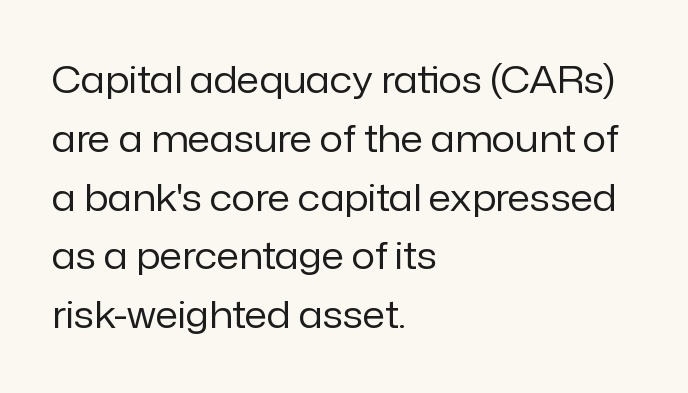
The image shows 37 px regular-weight sans-serif type, upright; set left-aligned, normal line spacing (1.59x), normal letter spacing, not underlined; low stroke contrast and a medium x-height.
